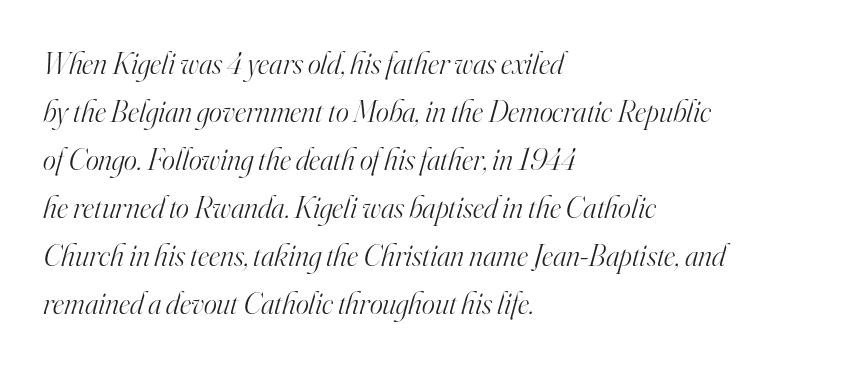
{"serif": "yes", "italic": "yes", "lean": "right", "slant_degrees": 16, "bold": "no", "weight": "light", "width": "normal", "stroke_contrast": "high", "x_height": "small", "monospaced": "no", "underline": "no", "align": "left", "line_spacing": "normal", "line_spacing_ratio": 1.55, "letter_spacing": "normal", "letter_spacing_em": 0.0, "glyph_px": 31}
